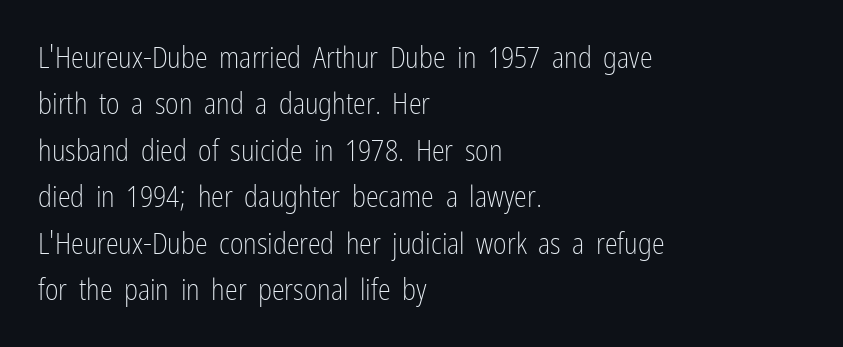
The image shows 29 px light, condensed sans-serif type, upright; set left-aligned, normal line spacing (1.6x), normal letter spacing, not underlined; low stroke contrast and a medium x-height.
